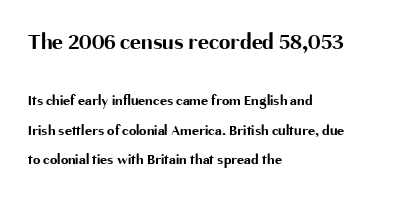
{"italic": "no", "bold": "yes", "underline": "no", "align": "left", "line_spacing": "loose", "line_spacing_ratio": 1.96, "letter_spacing": "normal", "letter_spacing_em": 0.0, "larger_block": "first", "size_ratio": 1.53, "glyph_px": 23}
